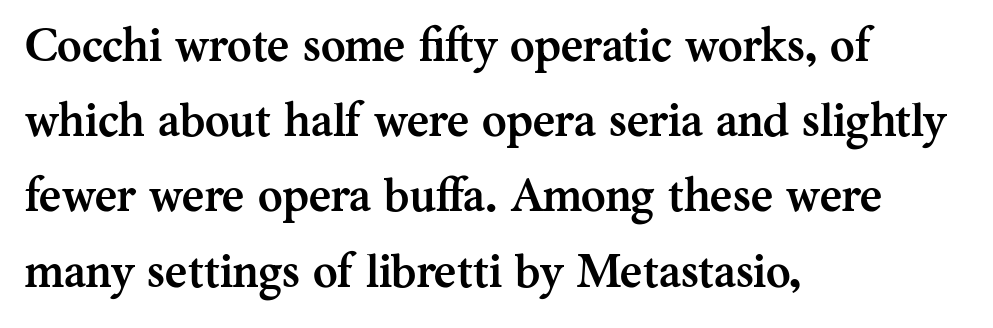
{"serif": "yes", "italic": "no", "bold": "yes", "weight": "semibold", "width": "normal", "stroke_contrast": "medium", "x_height": "medium", "monospaced": "no", "underline": "no", "align": "left", "line_spacing": "normal", "line_spacing_ratio": 1.6, "letter_spacing": "normal", "letter_spacing_em": 0.0, "glyph_px": 47}
